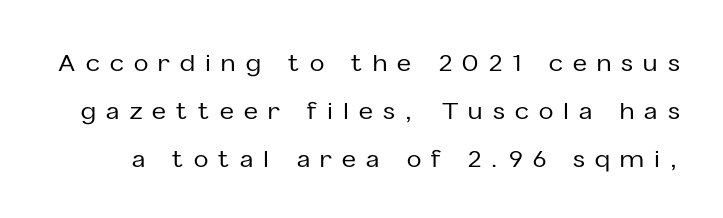
Q: Is the text italic (slanted)? A: No, it is upright.
Q: Is the text underlined? A: No.
Q: Is the spacing between letters normal or unusually wide? A: Unusually wide.
Q: Is the spacing between lines tight, normal or loose? A: Loose.
